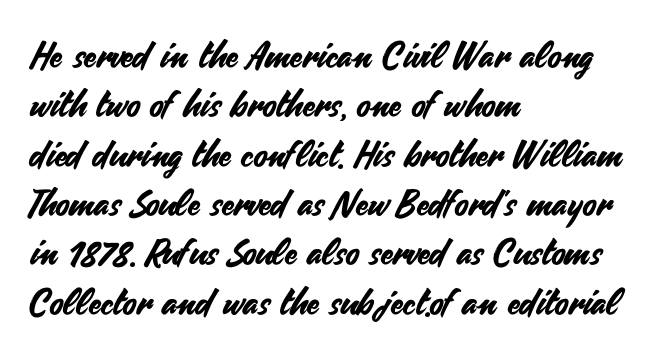
Honestly, the letter spacing is just normal — you wouldn't notice it. The face used here is proportionally spaced, like ordinary book or web type. Each row of text sits above clean, open space. The font family rendered here belongs to the sans-serif group. The passage shown stacks its lines at a standard gap.
